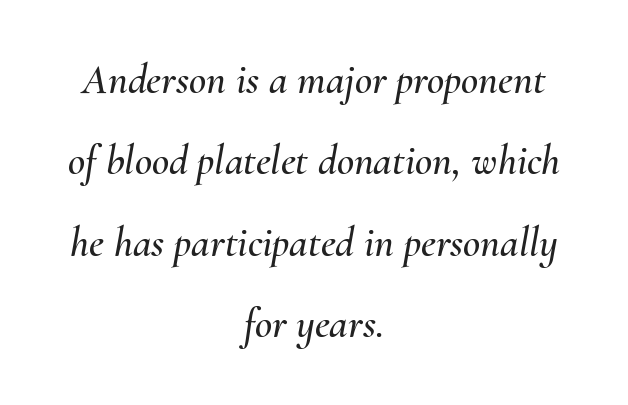
{"italic": "yes", "lean": "right", "slant_degrees": 10, "width": "normal", "stroke_contrast": "medium", "x_height": "small", "monospaced": "no", "underline": "no", "align": "center", "line_spacing": "loose", "line_spacing_ratio": 1.94, "letter_spacing": "normal", "letter_spacing_em": 0.0, "glyph_px": 42}
